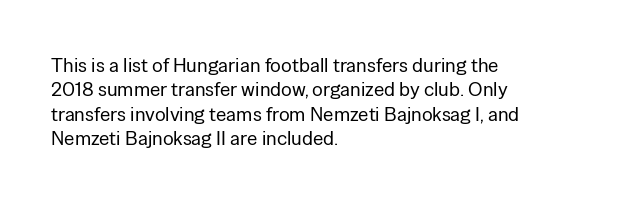
These lines keep a tight, regular rhythm from letter to letter. In CSS terms this would be text-align: left. Weight: in the light-to-regular range. This is roman type, the default non-slanted kind. Decoration check: the copy has no underline.
